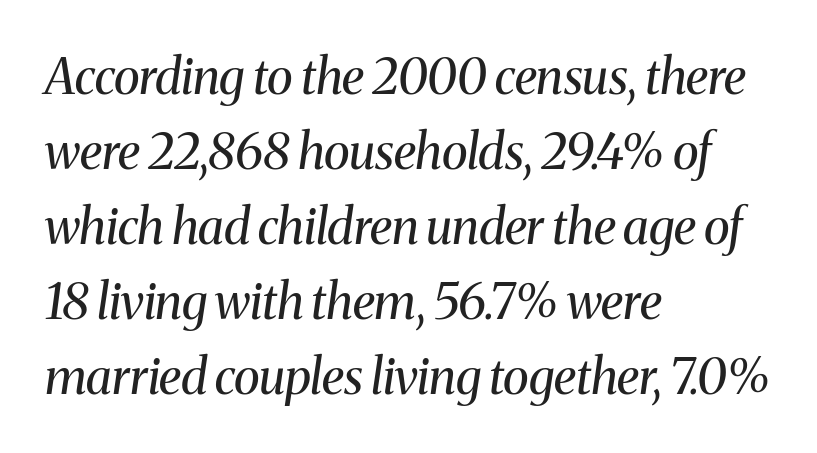
Q: Is the text bold? A: No.
Q: Is the text italic (slanted)? A: Yes, it leans right by about 8 degrees.
Q: Is the typeface a serif or a sans-serif typeface? A: Serif.
Q: Is the text underlined? A: No.
Q: How is the paragraph aligned? A: Left-aligned.
Q: Is the spacing between letters normal or unusually wide? A: Normal.
Q: Is the spacing between lines tight, normal or loose? A: Normal.
Q: Width (condensed, normal, or wide)? A: Normal.
Q: Stroke contrast? A: Medium.
Q: x-height? A: Medium.
Q: Monospaced? A: No.
